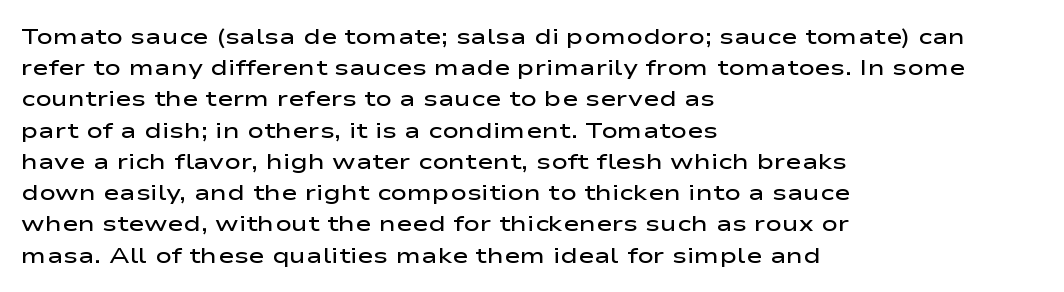
{"italic": "no", "bold": "semi", "underline": "no", "align": "left", "line_spacing": "normal", "line_spacing_ratio": 1.42, "letter_spacing": "normal", "letter_spacing_em": 0.0, "glyph_px": 22}
